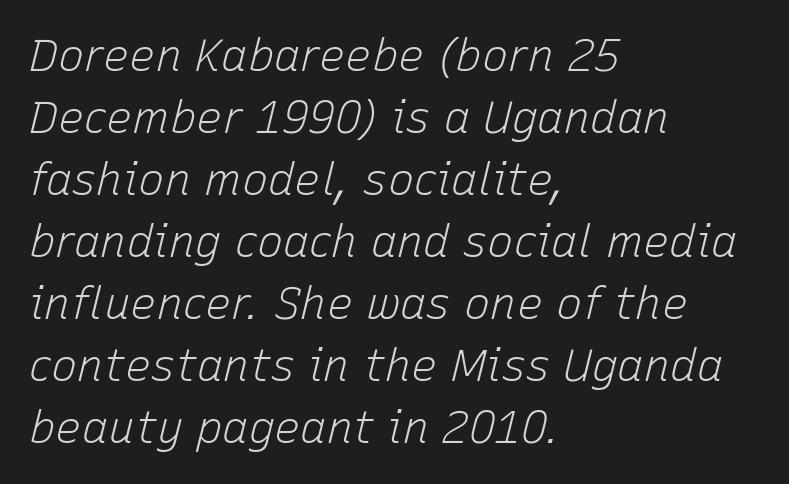
Q: Is the text bold? A: No.
Q: Is the text italic (slanted)? A: Yes, it leans right by about 15 degrees.
Q: Is the text underlined? A: No.
Q: How is the paragraph aligned? A: Left-aligned.
Q: Is the spacing between letters normal or unusually wide? A: Normal.
Q: Is the spacing between lines tight, normal or loose? A: Normal.
Q: Width (condensed, normal, or wide)? A: Normal.
Q: Stroke contrast? A: Low.
Q: x-height? A: Medium.
Q: Monospaced? A: No.
